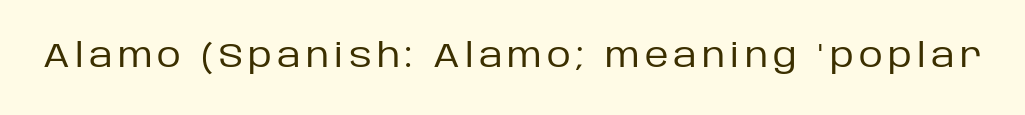
The image shows 33 px regular-weight sans-serif type, upright; set not underlined; low stroke contrast and a large x-height.
